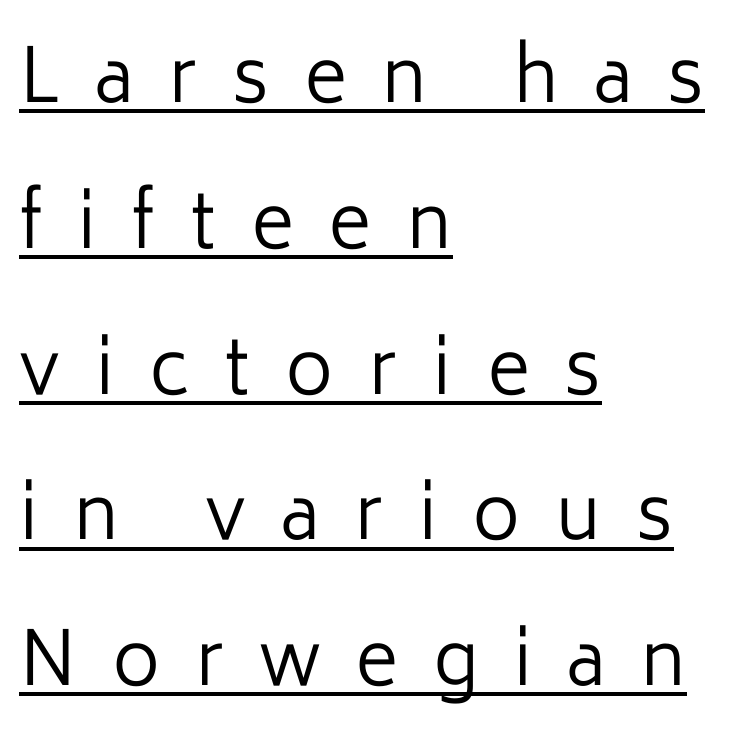
{"serif": "no", "italic": "no", "bold": "no", "weight": "regular", "width": "normal", "stroke_contrast": "low", "x_height": "medium", "monospaced": "no", "underline": "yes", "align": "left", "line_spacing": "loose", "line_spacing_ratio": 1.97, "letter_spacing": "wide", "letter_spacing_em": 0.47, "glyph_px": 74}
